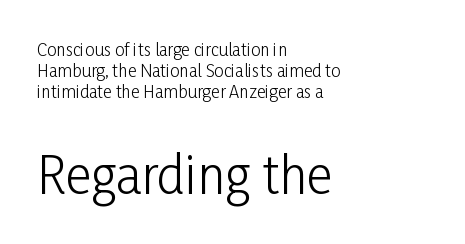
The designer gave the closing block more size than the opening block. Unmarked baselines from the first word to the last. Quick note: not italic, upright. Compared with typical body copy, the letter spacing here is the same. Are there feet on the stems? There aren't — it's a sans.
